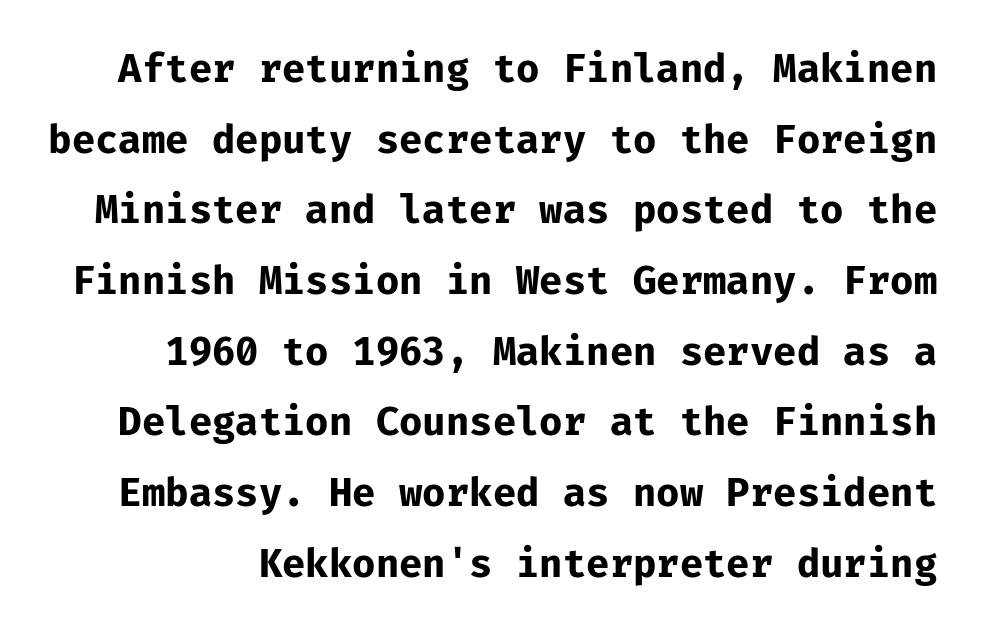
The face used here is monospaced, like something from a code editor. Thick stems and heavy bowls — unmistakably bold. Observe the ordinary spacing: letters are neighbours, not strangers. Observe the absence of serifs on each vertical stroke in this sample.
